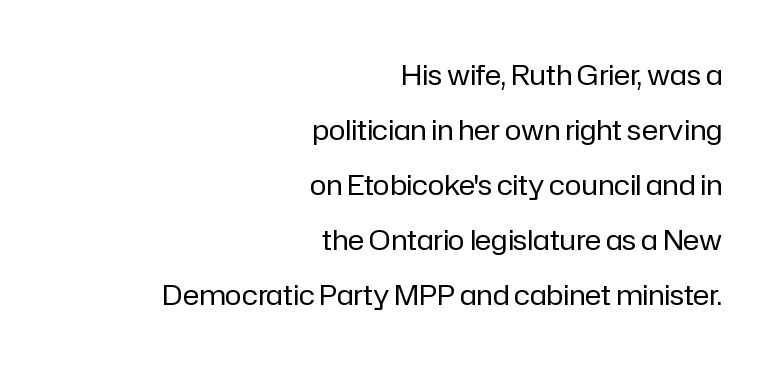
Q: Is the text bold? A: No.
Q: Is the text italic (slanted)? A: No, it is upright.
Q: Is the typeface a serif or a sans-serif typeface? A: Sans-serif.
Q: Is the text underlined? A: No.
Q: How is the paragraph aligned? A: Right-aligned.
Q: Is the spacing between letters normal or unusually wide? A: Normal.
Q: Is the spacing between lines tight, normal or loose? A: Loose.
Q: Width (condensed, normal, or wide)? A: Normal.
Q: Stroke contrast? A: Low.
Q: x-height? A: Medium.
Q: Monospaced? A: No.
